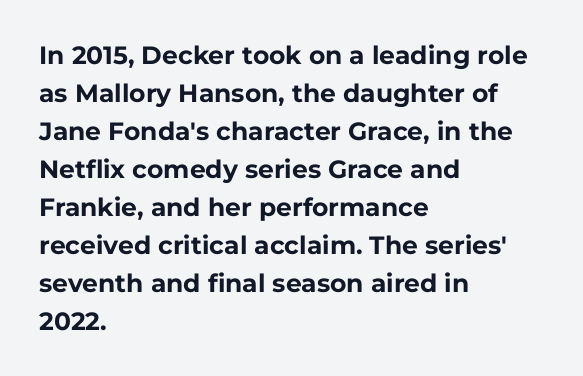
Q: Is the text bold? A: Yes.
Q: Is the text italic (slanted)? A: No, it is upright.
Q: Is the text underlined? A: No.
Q: How is the paragraph aligned? A: Left-aligned.
Q: Is the spacing between letters normal or unusually wide? A: Normal.
Q: Is the spacing between lines tight, normal or loose? A: Normal.
